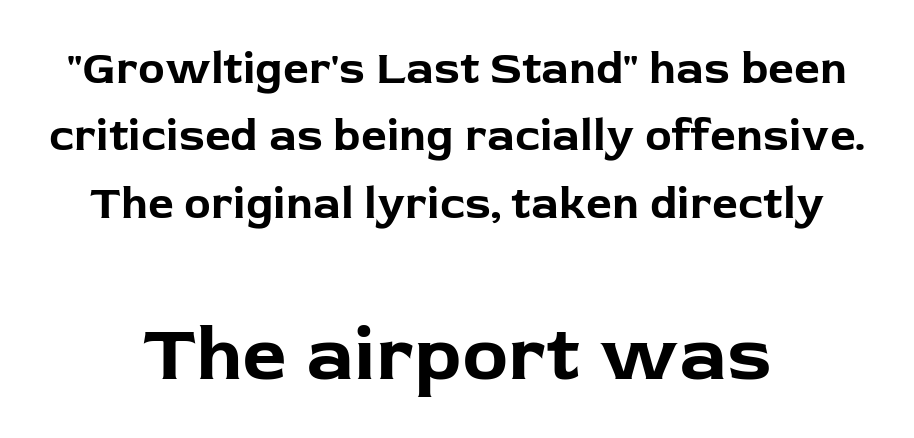
A full-strength bold gives these letters their thick strokes. Do the characters align in a grid? No, the font is proportional. The face used here is a sans, in the tradition of grotesques and geometrics. Posture: straight, roman, zero tilt.
